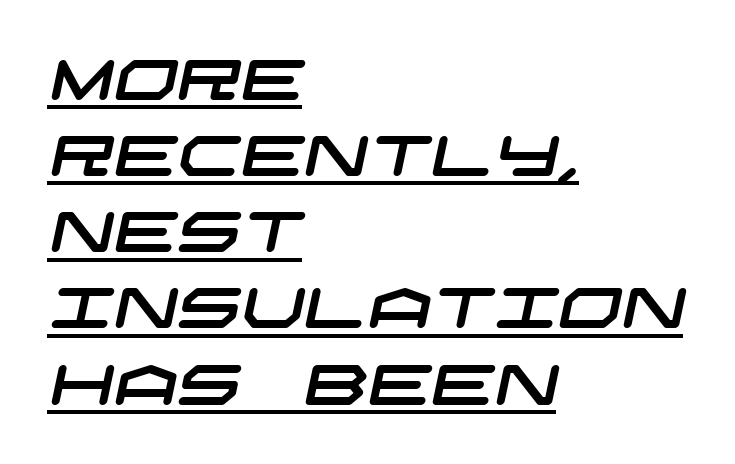
Q: Is the typeface a serif or a sans-serif typeface? A: Sans-serif.
Q: Is the text underlined? A: Yes.
Q: How is the paragraph aligned? A: Left-aligned.
Q: Is the spacing between letters normal or unusually wide? A: Normal.
Q: Is the spacing between lines tight, normal or loose? A: Normal.
Q: Width (condensed, normal, or wide)? A: Wide.
Q: Stroke contrast? A: Low.
Q: x-height? A: Large.
